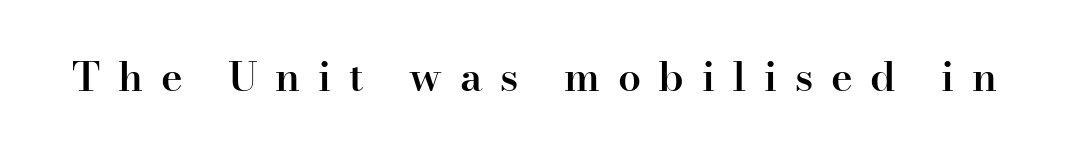
Q: Is the text bold? A: Semi-bold.
Q: Is the text italic (slanted)? A: No, it is upright.
Q: Is the typeface a serif or a sans-serif typeface? A: Serif.
Q: Is the text underlined? A: No.
Q: Is the spacing between letters normal or unusually wide? A: Unusually wide.
Q: Width (condensed, normal, or wide)? A: Normal.
Q: Stroke contrast? A: High.
Q: x-height? A: Small.
Q: Monospaced? A: No.
